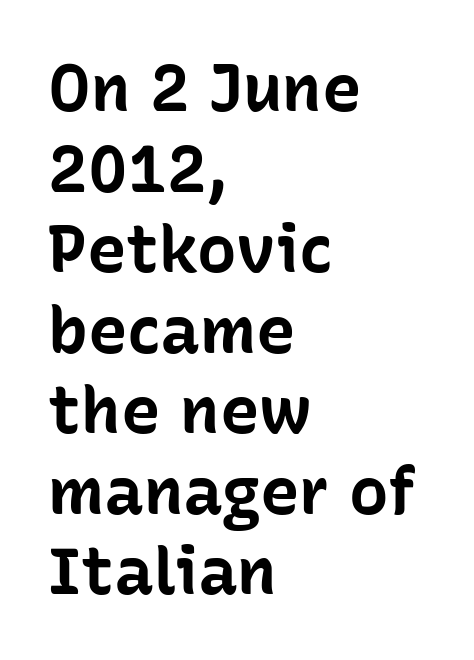
Rendered with straight, roman letterforms. Nobody touched the tracking dial on this one. To sum up the face: it is a sans, with no serifs. The compositor pushed each line to the left boundary. This sample has the flowing, uneven cadence of proportional lettering. How heavy is the stroke? Heavy — this is a bold.
